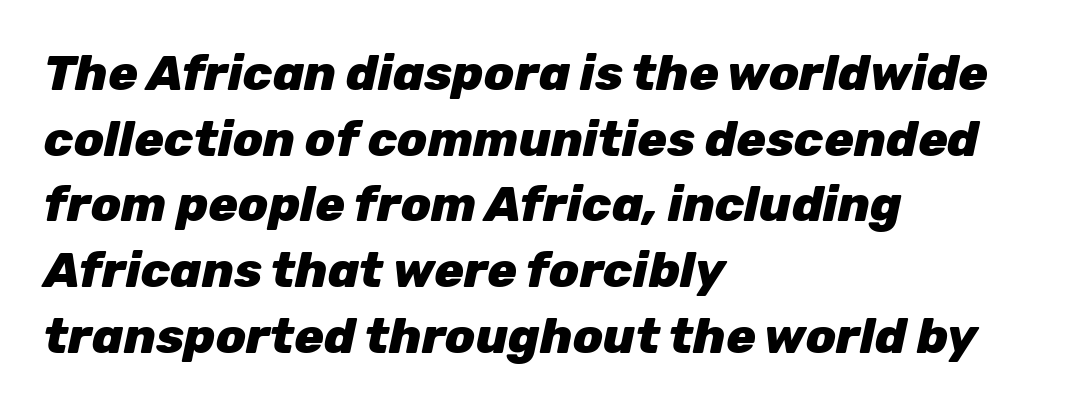
Q: Is the text bold? A: Yes.
Q: Is the text italic (slanted)? A: Yes, it leans right by about 12 degrees.
Q: Is the text underlined? A: No.
Q: How is the paragraph aligned? A: Left-aligned.
Q: Is the spacing between letters normal or unusually wide? A: Normal.
Q: Is the spacing between lines tight, normal or loose? A: Normal.
Q: Width (condensed, normal, or wide)? A: Normal.
Q: Stroke contrast? A: Low.
Q: x-height? A: Medium.
Q: Monospaced? A: No.
